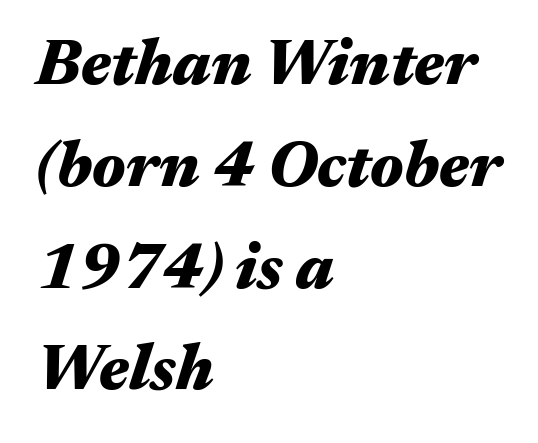
Q: Is the text bold? A: Yes.
Q: Is the text italic (slanted)? A: Yes, it leans right by about 17 degrees.
Q: Is the text underlined? A: No.
Q: How is the paragraph aligned? A: Left-aligned.
Q: Is the spacing between letters normal or unusually wide? A: Normal.
Q: Is the spacing between lines tight, normal or loose? A: Normal.
Q: Width (condensed, normal, or wide)? A: Wide.
Q: Stroke contrast? A: Medium.
Q: x-height? A: Medium.
Q: Monospaced? A: No.
